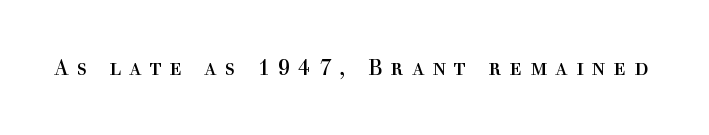
Q: Is the text bold? A: No.
Q: Is the text italic (slanted)? A: No, it is upright.
Q: Is the text underlined? A: No.
Q: Is the spacing between letters normal or unusually wide? A: Unusually wide.
